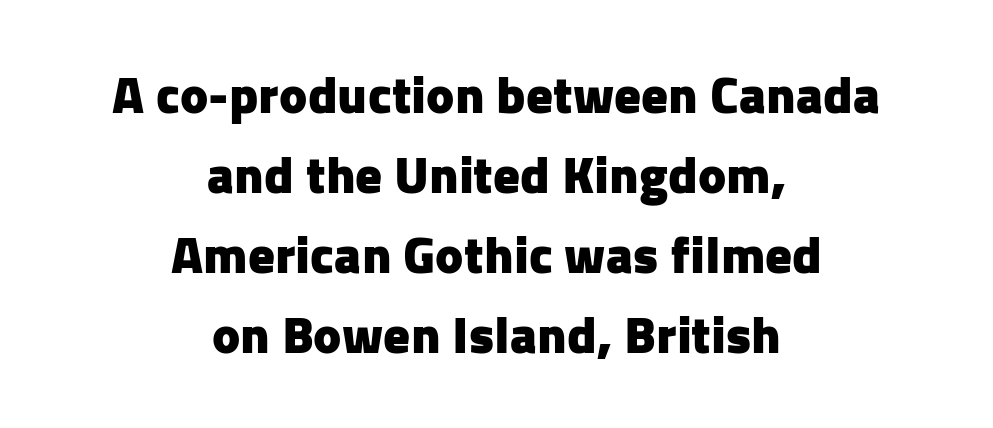
Q: Is the text bold? A: Yes.
Q: Is the text italic (slanted)? A: No, it is upright.
Q: Is the typeface a serif or a sans-serif typeface? A: Sans-serif.
Q: Is the text underlined? A: No.
Q: How is the paragraph aligned? A: Centered.
Q: Is the spacing between letters normal or unusually wide? A: Normal.
Q: Is the spacing between lines tight, normal or loose? A: Normal.
Q: Width (condensed, normal, or wide)? A: Normal.
Q: Stroke contrast? A: Low.
Q: x-height? A: Medium.
Q: Monospaced? A: No.
